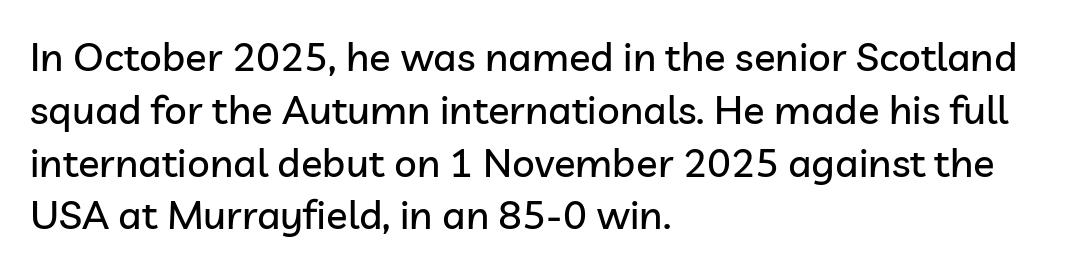
{"serif": "no", "italic": "no", "width": "normal", "stroke_contrast": "low", "x_height": "medium", "monospaced": "no", "underline": "no", "align": "left", "line_spacing": "normal", "line_spacing_ratio": 1.32, "letter_spacing": "normal", "letter_spacing_em": 0.0, "glyph_px": 40}
